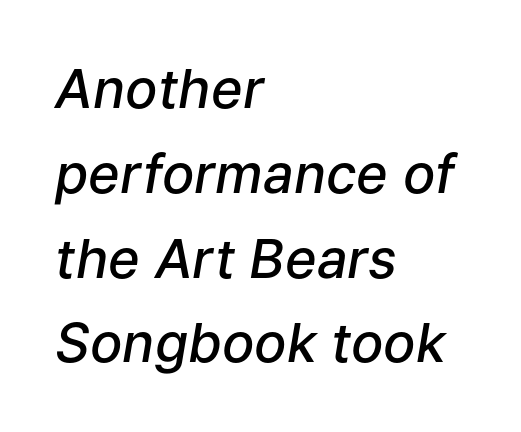
{"italic": "yes", "lean": "right", "slant_degrees": 9, "bold": "semi", "weight": "semibold", "width": "normal", "stroke_contrast": "low", "x_height": "medium", "monospaced": "no", "underline": "no", "align": "left", "line_spacing": "normal", "line_spacing_ratio": 1.57, "letter_spacing": "normal", "letter_spacing_em": 0.0, "glyph_px": 54}
